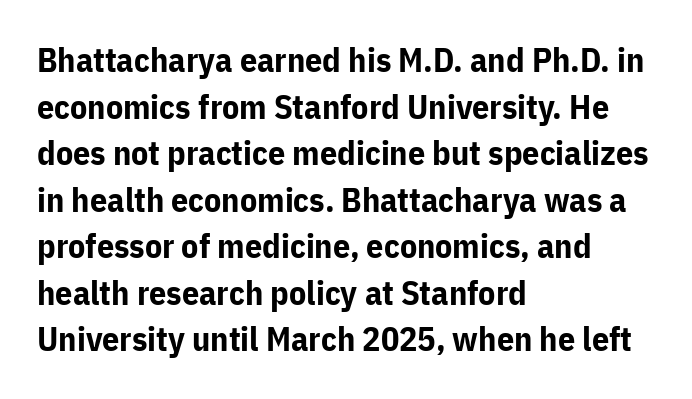
{"serif": "no", "italic": "no", "bold": "yes", "weight": "bold", "width": "normal", "stroke_contrast": "low", "x_height": "medium", "monospaced": "no", "underline": "no", "align": "left", "line_spacing": "normal", "line_spacing_ratio": 1.37, "letter_spacing": "normal", "letter_spacing_em": 0.0, "glyph_px": 34}
